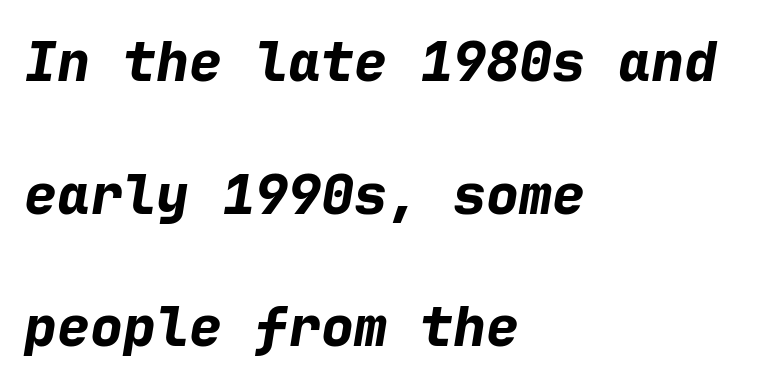
Line spacing here is loose. Every row of glyphs begins at an identical x-position on the left. Here the designer chose a console-style face with uniform glyph widths. Nothing unusual about the tracking: characters are spaced as the font intends.
